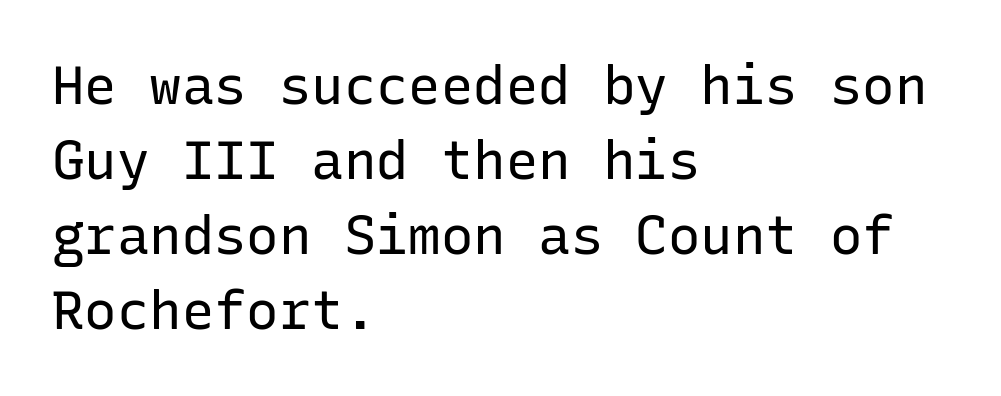
{"serif": "no", "italic": "no", "bold": "no", "weight": "regular", "width": "normal", "stroke_contrast": "low", "x_height": "medium", "monospaced": "yes", "underline": "no", "align": "left", "line_spacing": "normal", "line_spacing_ratio": 1.39, "letter_spacing": "normal", "letter_spacing_em": 0.0, "glyph_px": 54}
